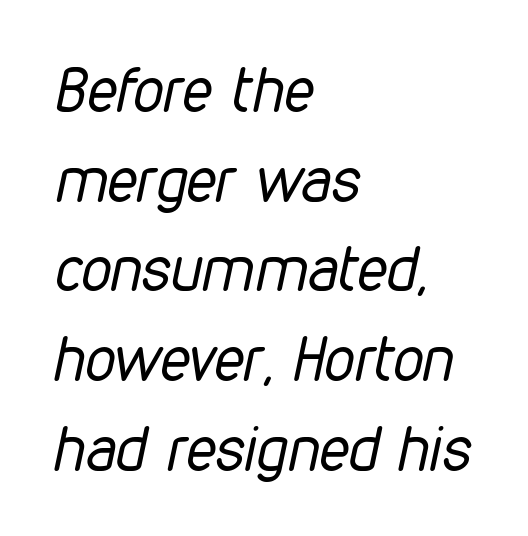
The rendering applies a slant to the glyphs. Just letters on the line, the space beneath them empty. A classic flush-left, rag-right setting is used for this passage. Look at the tracking — it's just the regular setting, nothing added. The strokes are not fattened; the text isn't bold. You could not count columns in this text — the font is proportionally spaced.
